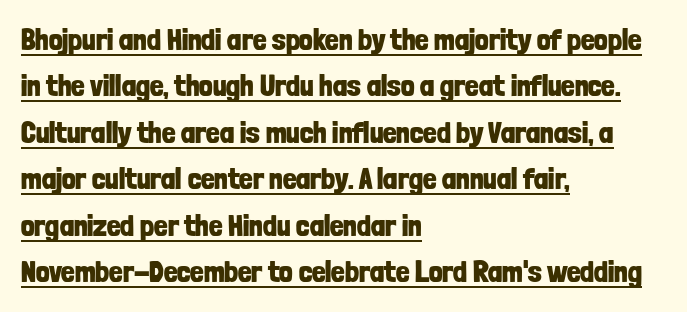
Glyph-to-glyph distance matches everyday printed text. Horizontal alignment here is leftward, the default for most running prose. Rows of type keep a routine distance in the vertical direction. The glyphs have the mass of a bold cut.
